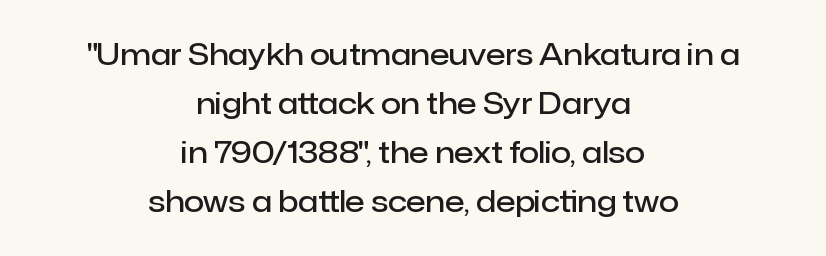
Q: Is the text bold? A: Semi-bold.
Q: Is the text italic (slanted)? A: No, it is upright.
Q: Is the typeface a serif or a sans-serif typeface? A: Sans-serif.
Q: Is the text underlined? A: No.
Q: How is the paragraph aligned? A: Centered.
Q: Is the spacing between letters normal or unusually wide? A: Normal.
Q: Is the spacing between lines tight, normal or loose? A: Normal.
Q: Width (condensed, normal, or wide)? A: Normal.
Q: Stroke contrast? A: Low.
Q: x-height? A: Medium.
Q: Monospaced? A: No.
